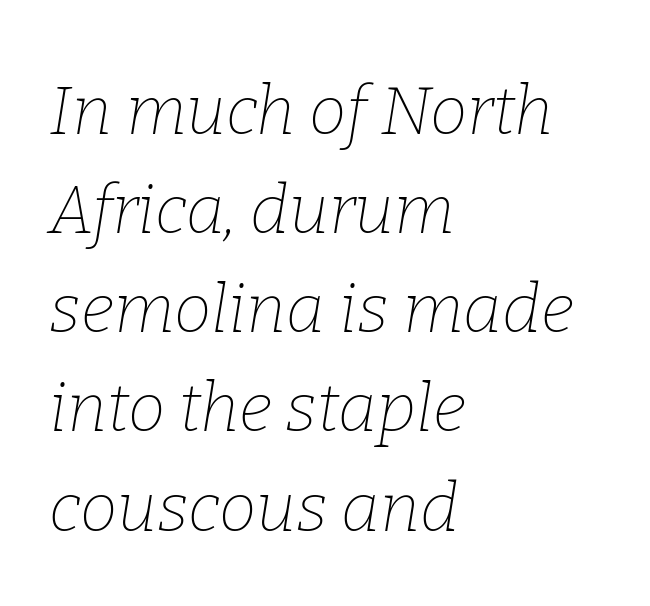
{"serif": "yes", "italic": "yes", "lean": "right", "slant_degrees": 9, "bold": "no", "weight": "thin", "width": "normal", "stroke_contrast": "low", "x_height": "medium", "monospaced": "no", "underline": "no", "align": "left", "line_spacing": "normal", "line_spacing_ratio": 1.48, "letter_spacing": "normal", "letter_spacing_em": 0.0, "glyph_px": 67}
